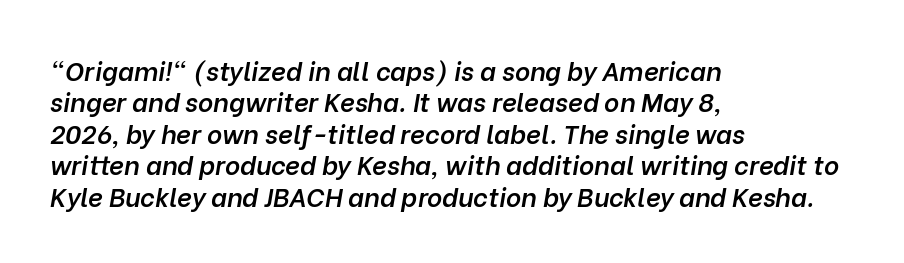
The specimen omits any rule beneath the text block's lines. Tracking value appears to be zero — textbook default spacing. Semibold letterforms, between regular and bold. When letters slant like this, we call the style italic. Is the block centered? No — it sits flush against the left margin.
